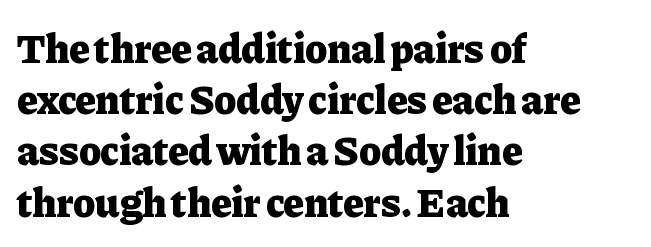
Q: Is the text bold? A: Yes.
Q: Is the text italic (slanted)? A: No, it is upright.
Q: Is the typeface a serif or a sans-serif typeface? A: Serif.
Q: Is the text underlined? A: No.
Q: How is the paragraph aligned? A: Left-aligned.
Q: Is the spacing between letters normal or unusually wide? A: Normal.
Q: Is the spacing between lines tight, normal or loose? A: Normal.
Q: Width (condensed, normal, or wide)? A: Normal.
Q: Stroke contrast? A: Low.
Q: x-height? A: Medium.
Q: Monospaced? A: No.
